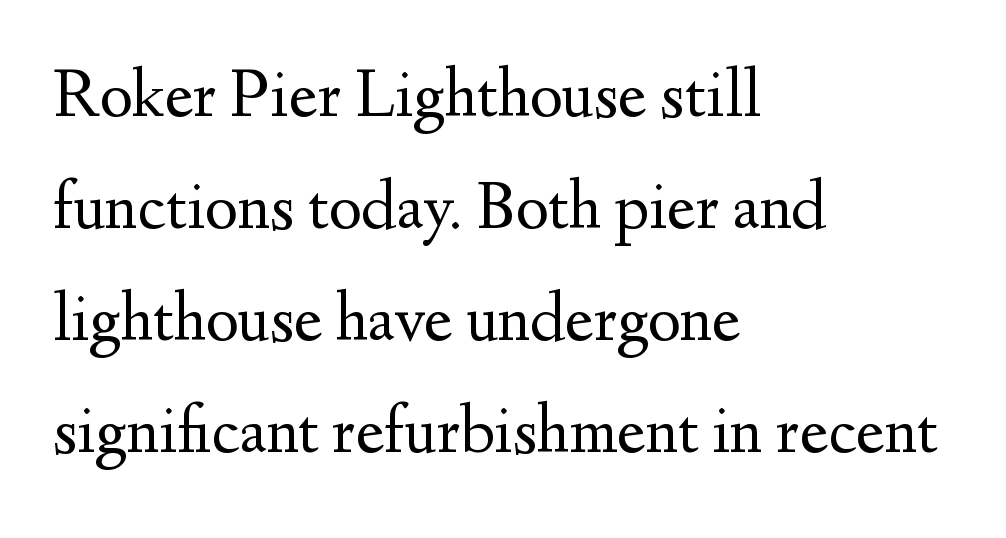
Q: Is the text bold? A: No.
Q: Is the text italic (slanted)? A: No, it is upright.
Q: Is the typeface a serif or a sans-serif typeface? A: Serif.
Q: Is the text underlined? A: No.
Q: How is the paragraph aligned? A: Left-aligned.
Q: Is the spacing between letters normal or unusually wide? A: Normal.
Q: Is the spacing between lines tight, normal or loose? A: Normal.
Q: Width (condensed, normal, or wide)? A: Normal.
Q: Stroke contrast? A: Medium.
Q: x-height? A: Small.
Q: Monospaced? A: No.
